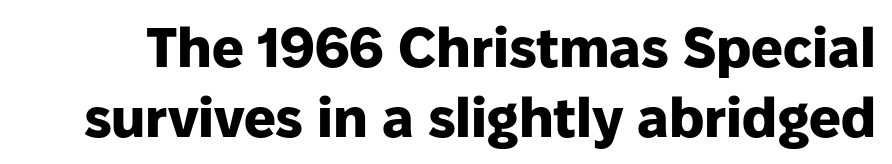
Q: Is the text bold? A: Yes.
Q: Is the text italic (slanted)? A: No, it is upright.
Q: Is the typeface a serif or a sans-serif typeface? A: Sans-serif.
Q: Is the text underlined? A: No.
Q: Is the spacing between letters normal or unusually wide? A: Normal.
Q: Is the spacing between lines tight, normal or loose? A: Normal.
Q: Width (condensed, normal, or wide)? A: Normal.
Q: Stroke contrast? A: Low.
Q: x-height? A: Medium.
Q: Monospaced? A: No.
